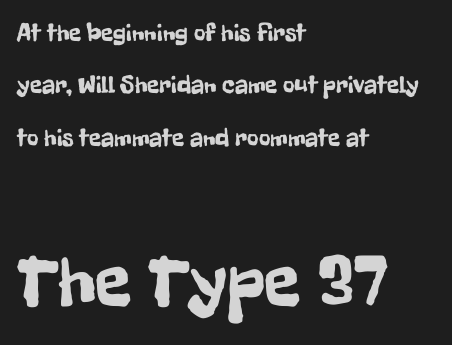
The image shows 75 px condensed sans-serif type, upright; set left-aligned, loose line spacing (2.1x), normal letter spacing, not underlined; the second (bottom) block is 3.0x larger; low stroke contrast and a medium x-height.
